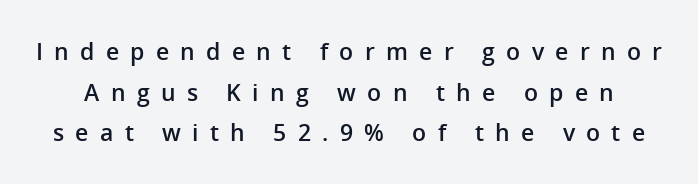
Q: Is the text bold? A: Semi-bold.
Q: Is the text italic (slanted)? A: No, it is upright.
Q: Is the text underlined? A: No.
Q: Is the spacing between letters normal or unusually wide? A: Unusually wide.
